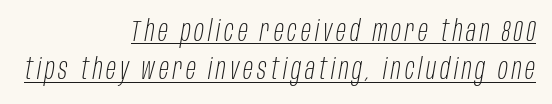
The image shows 29 px light, condensed type, italic (leaning right); set right-aligned, normal line spacing (1.32x), underlined; low stroke contrast and a large x-height.
